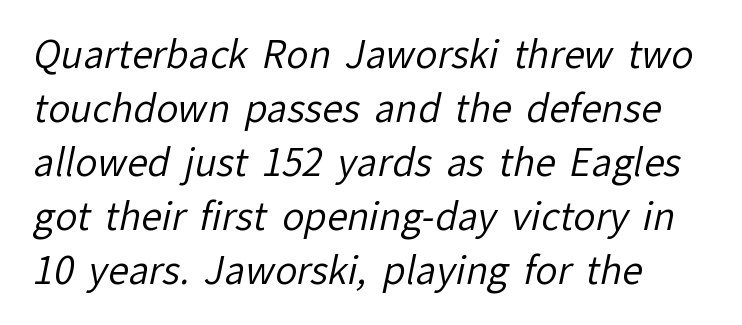
Q: Is the text bold? A: No.
Q: Is the typeface a serif or a sans-serif typeface? A: Sans-serif.
Q: Is the text underlined? A: No.
Q: Is the spacing between letters normal or unusually wide? A: Normal.
Q: Is the spacing between lines tight, normal or loose? A: Normal.
Q: Width (condensed, normal, or wide)? A: Normal.
Q: Stroke contrast? A: Low.
Q: x-height? A: Medium.
Q: Monospaced? A: No.
